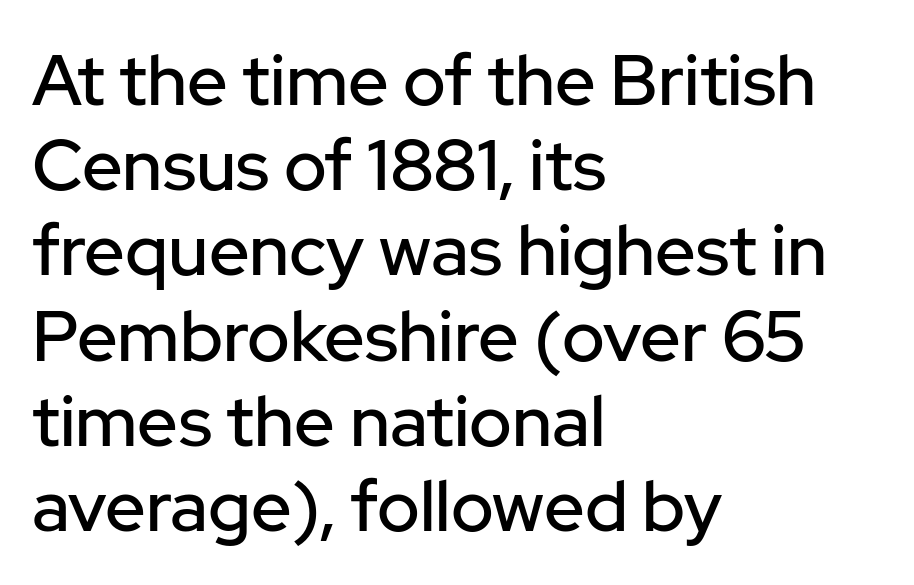
The image shows 71 px sans-serif type, upright; set left-aligned, line spacing 1.2x, normal letter spacing, not underlined; low stroke contrast and a medium x-height.
